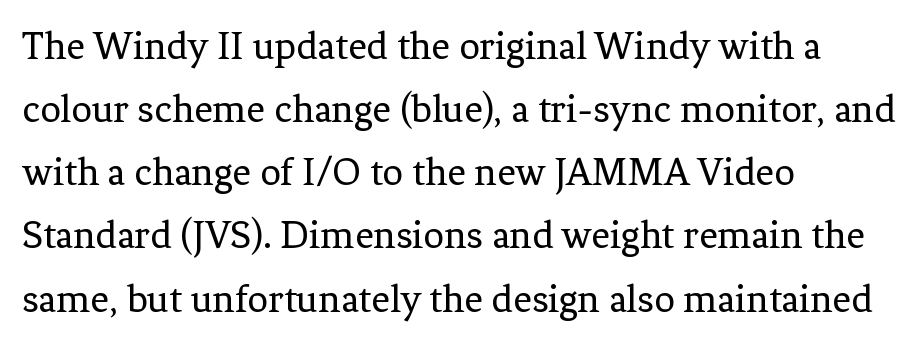
{"serif": "yes", "italic": "no", "bold": "no", "weight": "regular", "width": "normal", "stroke_contrast": "low", "x_height": "medium", "monospaced": "no", "underline": "no", "align": "left", "line_spacing": "normal", "line_spacing_ratio": 1.54, "letter_spacing": "normal", "letter_spacing_em": 0.0, "glyph_px": 41}
